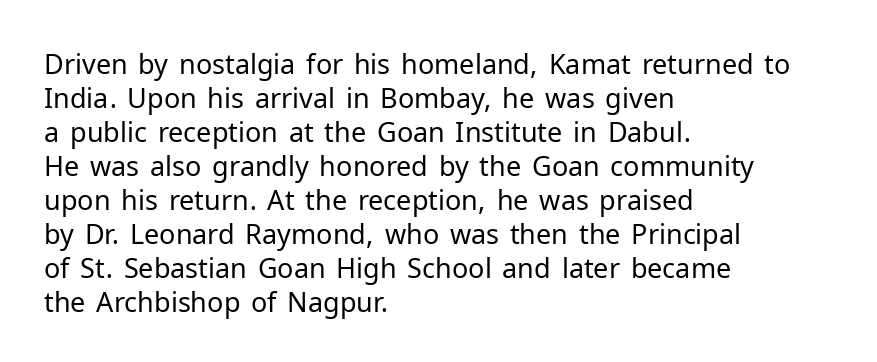
{"italic": "no", "bold": "no", "underline": "no", "align": "left", "line_spacing": "normal", "line_spacing_ratio": 1.26, "letter_spacing": "normal", "letter_spacing_em": 0.0, "glyph_px": 27}
